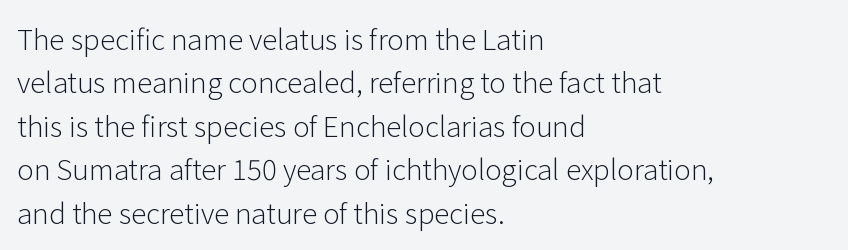
Students, observe: this is what conventionally led text looks like. These lines keep a tight, regular rhythm from letter to letter. The passage shown is typed in a proportional face where columns would drift. A clean baseline with only descenders dipping below it.
